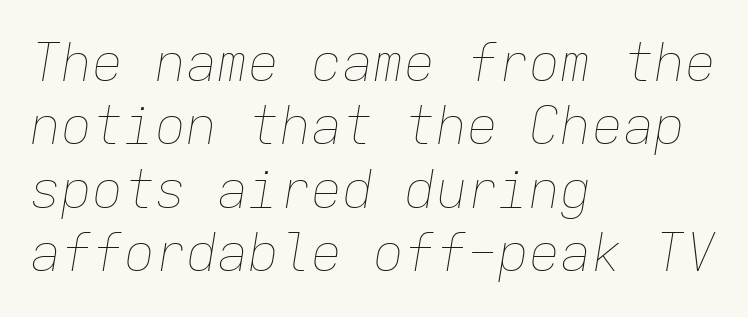
{"italic": "yes", "lean": "right", "slant_degrees": 9, "bold": "no", "weight": "thin", "width": "normal", "stroke_contrast": "low", "x_height": "medium", "monospaced": "yes", "underline": "no", "align": "left", "line_spacing_ratio": 1.22, "letter_spacing": "normal", "letter_spacing_em": 0.0, "glyph_px": 52}
